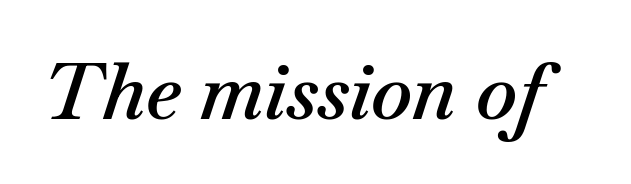
{"italic": "yes", "lean": "right", "slant_degrees": 18, "bold": "semi", "weight": "semibold", "width": "normal", "stroke_contrast": "medium", "x_height": "small", "monospaced": "no", "underline": "no", "letter_spacing": "normal", "letter_spacing_em": 0.0, "glyph_px": 78}
